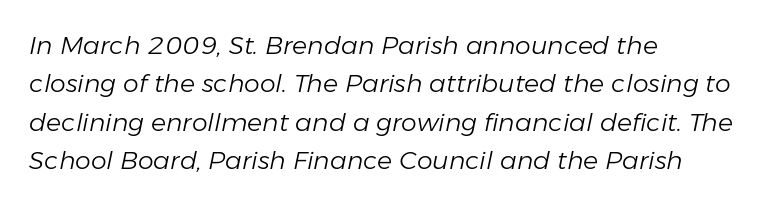
The rows are spaced the way most documents space them. Visually the block forms a straight wall on the left and a jagged coastline on the right. A quiet, ordinary-to-light weight characterises the typeface. Words float on clear page, feet unadorned. Between one letter and the next there's only the usual sliver of space.
